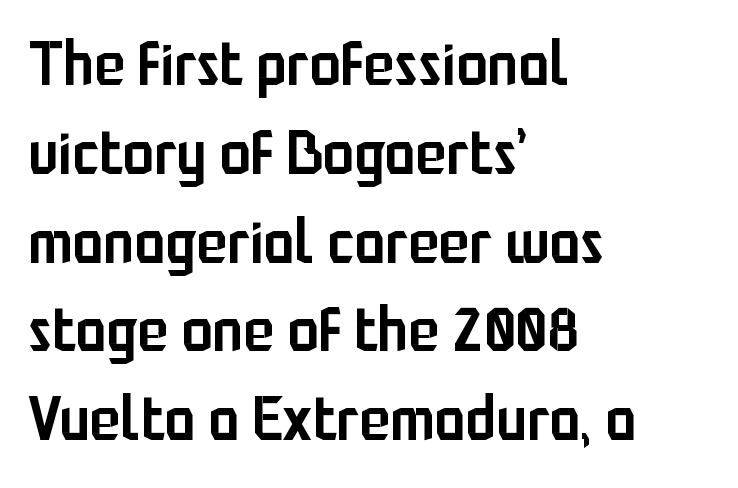
Do the letters lean? They stand straight. Whoever set this chose a conventional vertical rhythm. Between one letter and the next there's only the usual sliver of space. Layout note: lines flush left.
